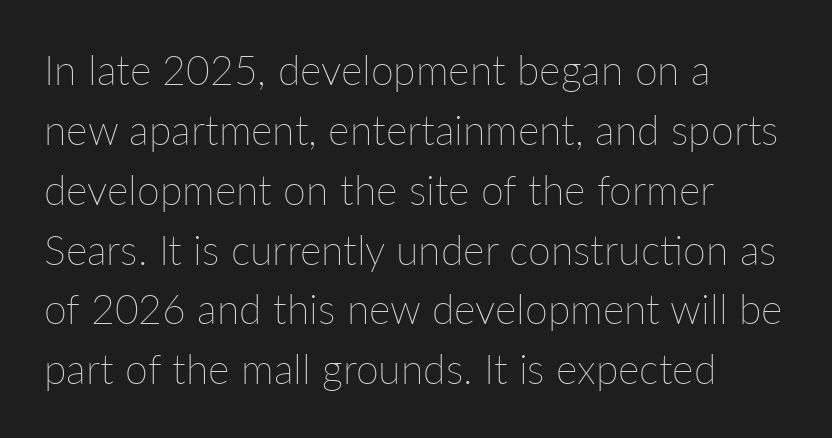
{"italic": "no", "bold": "no", "weight": "thin", "width": "normal", "stroke_contrast": "low", "x_height": "medium", "monospaced": "no", "underline": "no", "align": "left", "line_spacing": "normal", "line_spacing_ratio": 1.46, "letter_spacing": "normal", "letter_spacing_em": 0.0, "glyph_px": 41}
